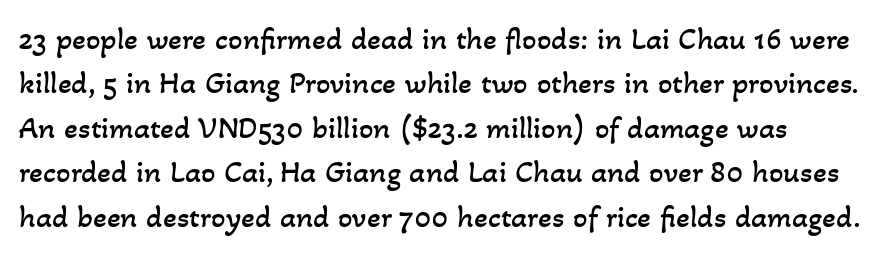
{"bold": "no", "weight": "regular", "width": "normal", "stroke_contrast": "low", "x_height": "small", "monospaced": "no", "underline": "no", "align": "left", "line_spacing": "normal", "line_spacing_ratio": 1.39, "letter_spacing": "normal", "letter_spacing_em": 0.0, "glyph_px": 32}
